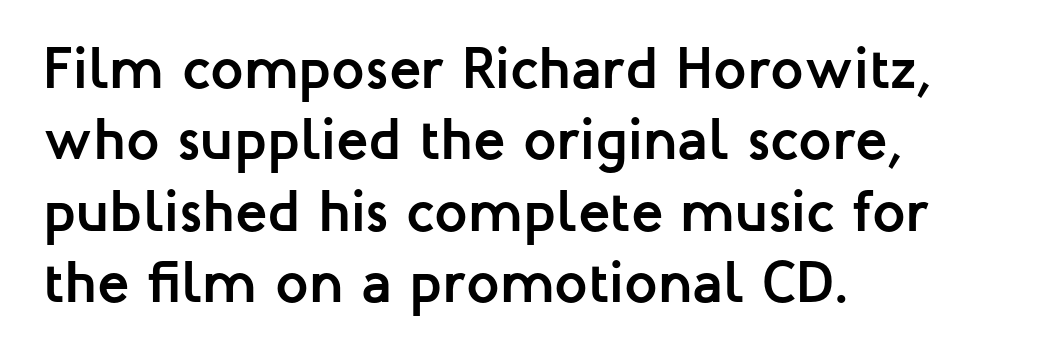
{"serif": "no", "italic": "no", "bold": "yes", "weight": "semibold", "width": "normal", "stroke_contrast": "low", "x_height": "medium", "monospaced": "no", "underline": "no", "align": "left", "line_spacing_ratio": 1.21, "letter_spacing": "normal", "letter_spacing_em": 0.0, "glyph_px": 59}
